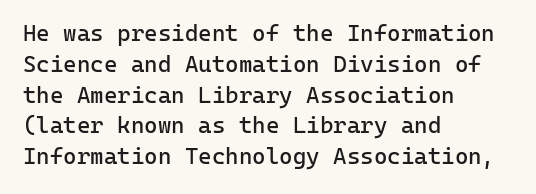
Descenders are the only things crossing below the line. The font sits on the lighter half of the weight spectrum, regular included. Does the copy run flush right? No — it runs flush left. Vertically, the passage feels balanced, rows spaced as you'd expect.
